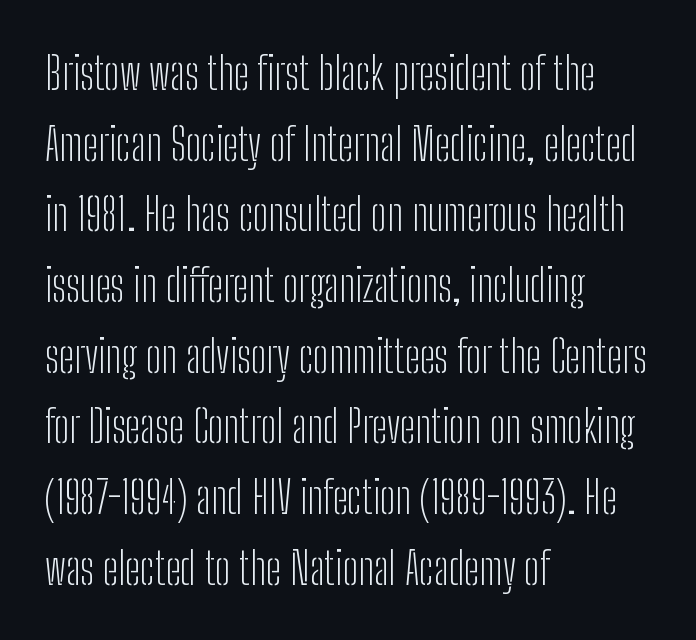
Glance below the letters and you will spot only blank space. What's the leading like? Ordinary, nothing unusual. I'd call this a sans setting — the letters go barefoot. You could not count columns in this text — the font is proportionally spaced.
